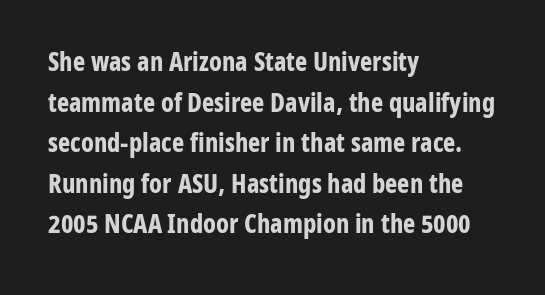
{"italic": "no", "bold": "yes", "underline": "no", "align": "left", "line_spacing": "normal", "line_spacing_ratio": 1.56, "letter_spacing": "normal", "letter_spacing_em": 0.0, "glyph_px": 26}
